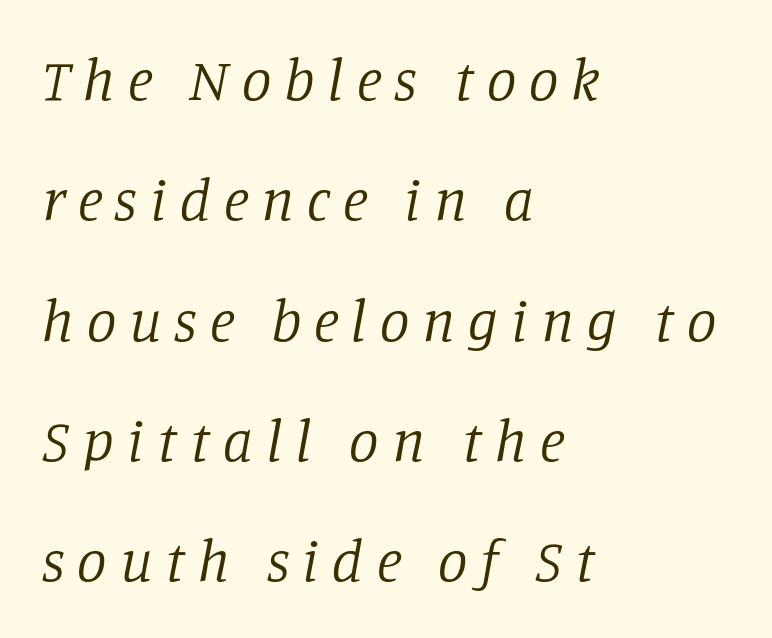
Line beginnings align vertically; line endings do not. Quick note: italic. You could not count columns in this text — the font is proportionally spaced. The passage shown is not underscored anywhere.
